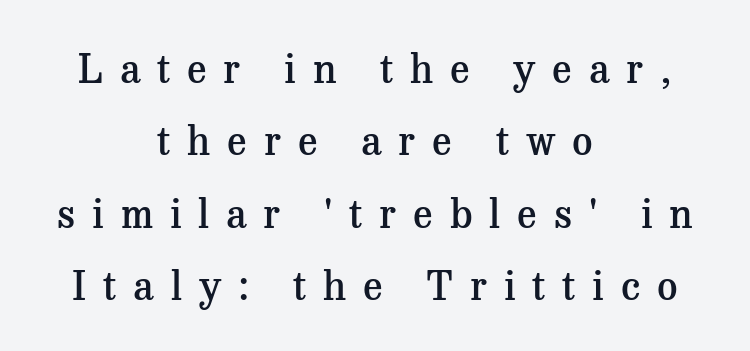
This is serif lettering, the kind often seen in printed books. Casual observation: everything's sitting right in the middle. Beneath every word, the page is bare. The letters advance in unequal steps, a hallmark of proportional type.
